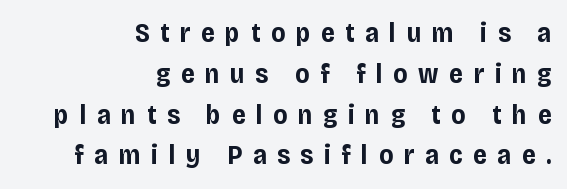
Q: Is the text bold? A: Yes.
Q: Is the text italic (slanted)? A: No, it is upright.
Q: Is the text underlined? A: No.
Q: How is the paragraph aligned? A: Right-aligned.
Q: Is the spacing between letters normal or unusually wide? A: Unusually wide.
Q: Is the spacing between lines tight, normal or loose? A: Normal.
